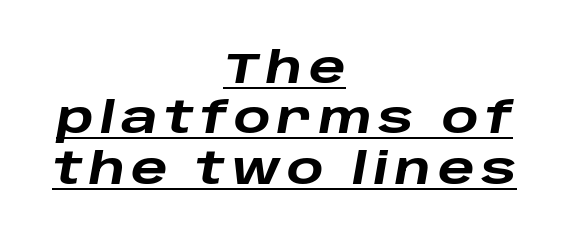
The image shows 43 px heavy, wide type, italic (leaning right); set centered, line spacing 1.17x, underlined; low stroke contrast and a large x-height.
